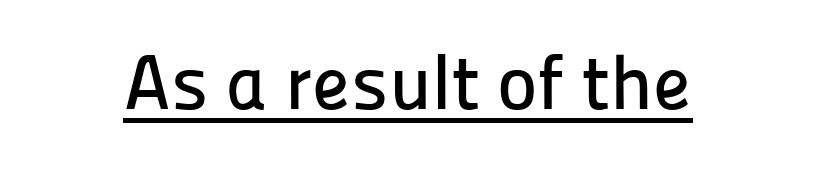
Q: Is the text italic (slanted)? A: No, it is upright.
Q: Is the typeface a serif or a sans-serif typeface? A: Sans-serif.
Q: Is the text underlined? A: Yes.
Q: Is the spacing between letters normal or unusually wide? A: Normal.
Q: Width (condensed, normal, or wide)? A: Normal.
Q: Stroke contrast? A: Low.
Q: x-height? A: Medium.
Q: Monospaced? A: No.
